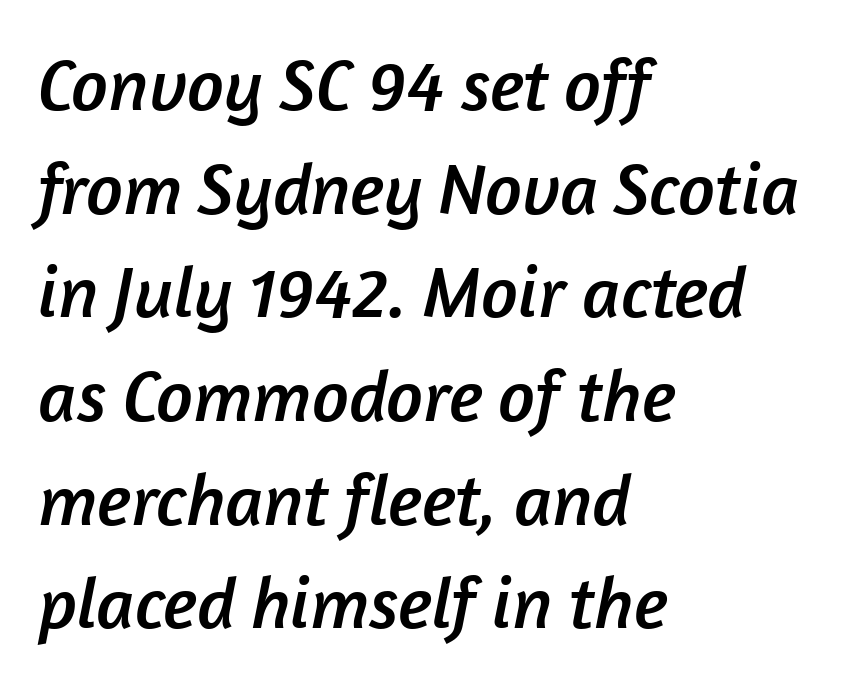
{"serif": "no", "width": "normal", "stroke_contrast": "low", "x_height": "medium", "monospaced": "no", "underline": "no", "align": "left", "line_spacing": "normal", "line_spacing_ratio": 1.42, "letter_spacing": "normal", "letter_spacing_em": 0.0, "glyph_px": 73}
